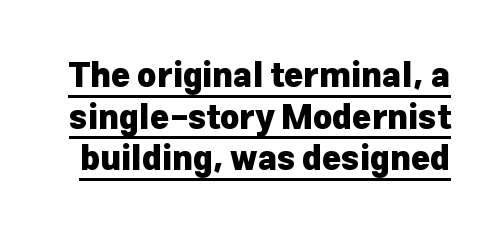
Q: Is the text bold? A: Yes.
Q: Is the text italic (slanted)? A: No, it is upright.
Q: Is the typeface a serif or a sans-serif typeface? A: Sans-serif.
Q: Is the text underlined? A: Yes.
Q: Is the spacing between letters normal or unusually wide? A: Normal.
Q: Is the spacing between lines tight, normal or loose? A: Normal.
Q: Width (condensed, normal, or wide)? A: Normal.
Q: Stroke contrast? A: Low.
Q: x-height? A: Medium.
Q: Monospaced? A: No.
